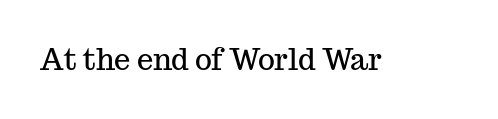
Q: Is the text italic (slanted)? A: No, it is upright.
Q: Is the typeface a serif or a sans-serif typeface? A: Serif.
Q: Is the text underlined? A: No.
Q: Is the spacing between letters normal or unusually wide? A: Normal.
Q: Width (condensed, normal, or wide)? A: Normal.
Q: Stroke contrast? A: Medium.
Q: x-height? A: Medium.
Q: Monospaced? A: No.
